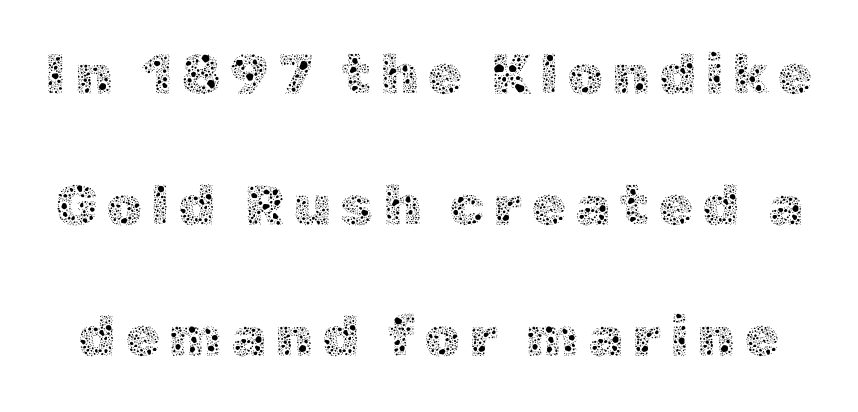
Varying glyph widths throughout — classic text-font behaviour. Bare-footed words on every line. A roman cut, with each character standing at attention. The strokes carry an ordinary text weight at most. How would I describe the line gaps? Wide and relaxed.
